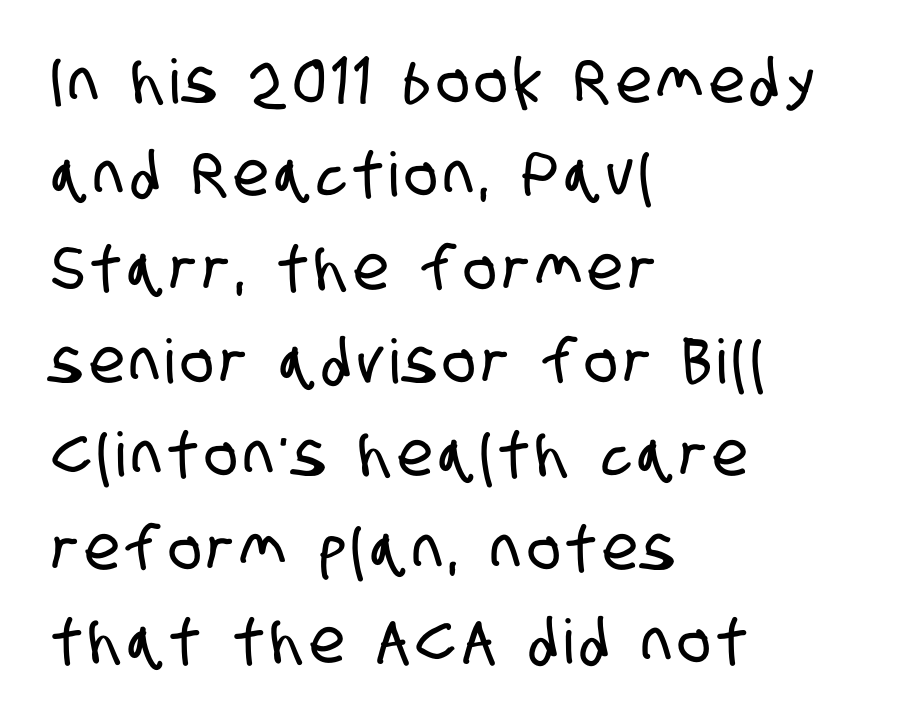
The image shows 61 px condensed sans-serif type; set left-aligned, normal line spacing (1.53x), not underlined; low stroke contrast and a large x-height.
